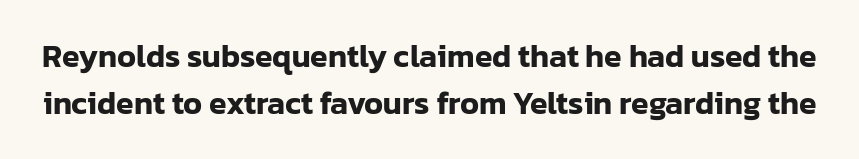
What's the leading like? Ordinary, nothing unusual. Nope, no serifs anywhere on these letters. Letters rest on an invisible, unmarked baseline. Words appear dense and cohesive because spacing is normal. You could not count columns in this text — the font is proportionally spaced. Unlike italic type, these characters show no tilt at all.
